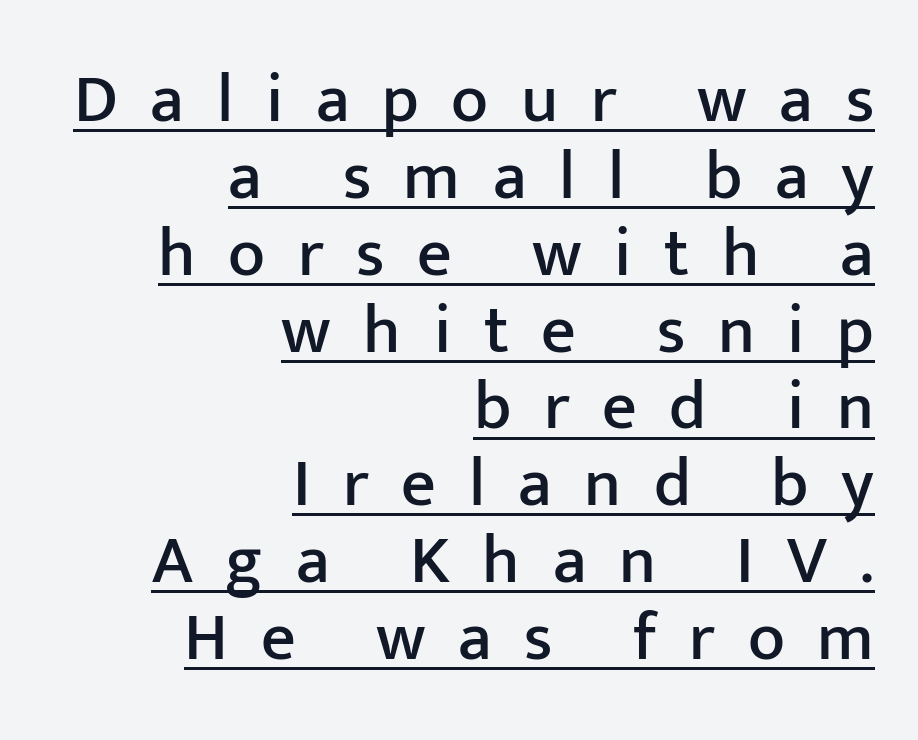
{"serif": "no", "italic": "no", "width": "normal", "stroke_contrast": "low", "x_height": "medium", "monospaced": "no", "underline": "yes", "align": "right", "line_spacing": "tight", "line_spacing_ratio": 1.13, "letter_spacing": "wide", "letter_spacing_em": 0.48, "glyph_px": 68}
